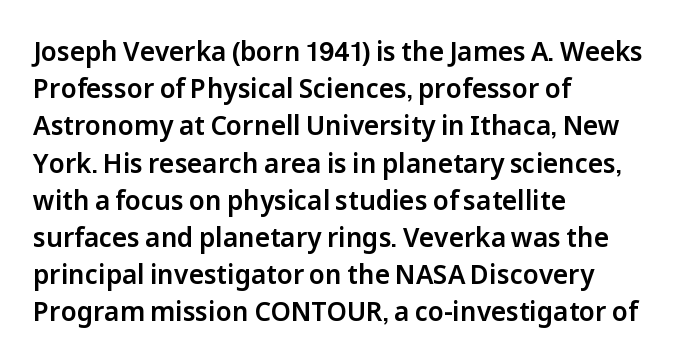
The passage is arranged the way most books set body copy — flush left. No extra tracking has been applied to these lines. You can tell it's not italic because the verticals are truly vertical. The leading is moderate, giving the passage an even texture. The specimen omits any rule beneath the text block's lines.
